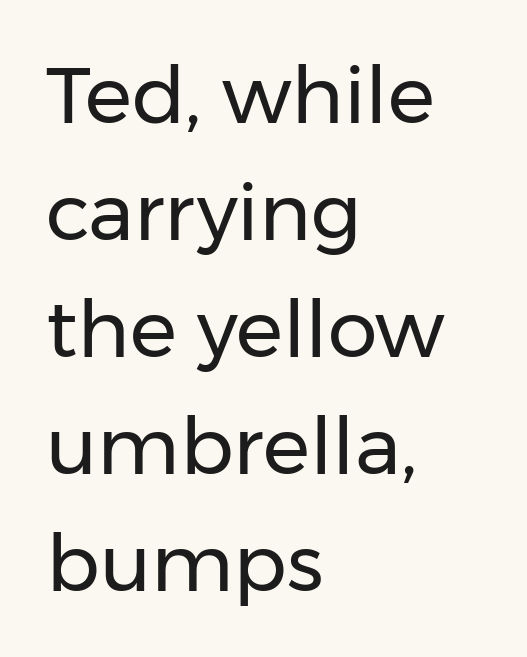
{"serif": "no", "italic": "no", "bold": "no", "weight": "regular", "width": "normal", "stroke_contrast": "low", "x_height": "medium", "monospaced": "no", "underline": "no", "align": "left", "line_spacing": "normal", "line_spacing_ratio": 1.48, "letter_spacing": "normal", "letter_spacing_em": 0.0, "glyph_px": 79}
